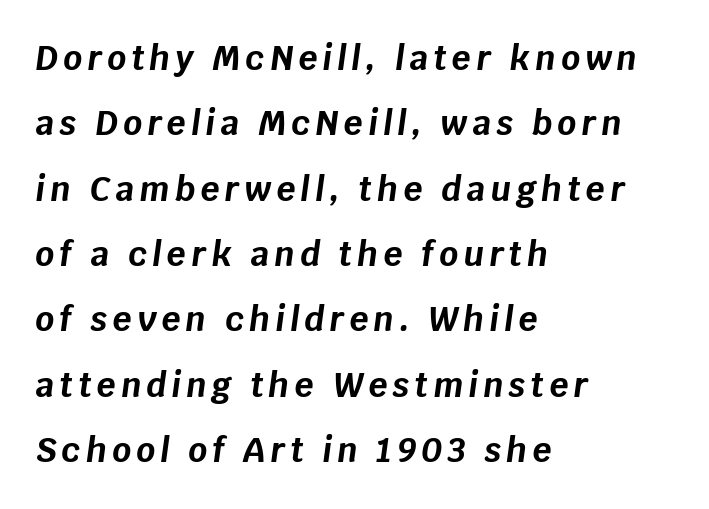
The image shows 33 px bold type, italic (leaning right); set left-aligned, loose line spacing (1.98x), not underlined; low stroke contrast and a large x-height.
